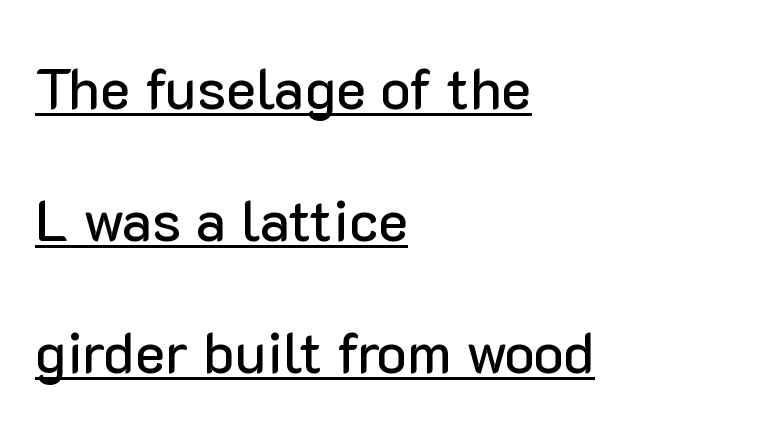
The letters sit at their default tracking, neither squeezed nor spread. The letters stand straight up with perfectly vertical stems. In terms of letterform style, serifs are entirely absent. The text block is weighted toward the left margin, trailing off unevenly rightward. Caption: lettering with a line underneath. Line spacing here is loose.
